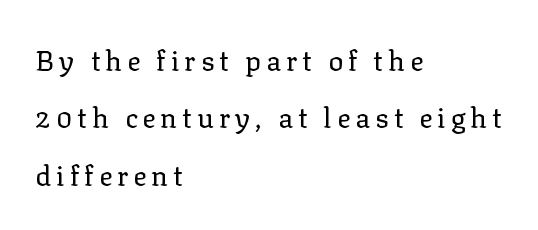
The image shows 28 px regular-weight serif type, upright; set left-aligned, loose line spacing (2.05x), not underlined; low stroke contrast and a medium x-height.
